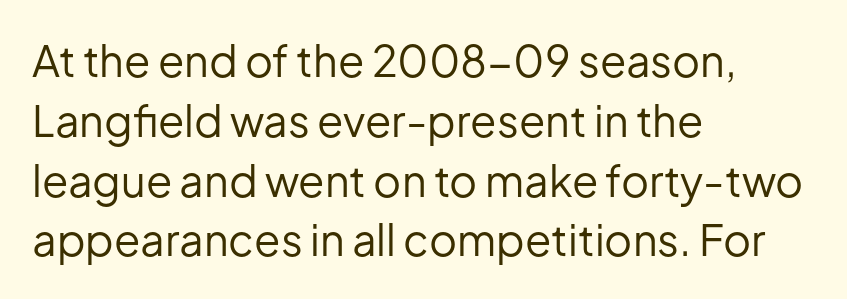
The image shows 43 px regular-weight sans-serif type, upright; set left-aligned, normal line spacing (1.39x), normal letter spacing, not underlined; low stroke contrast and a medium x-height.
